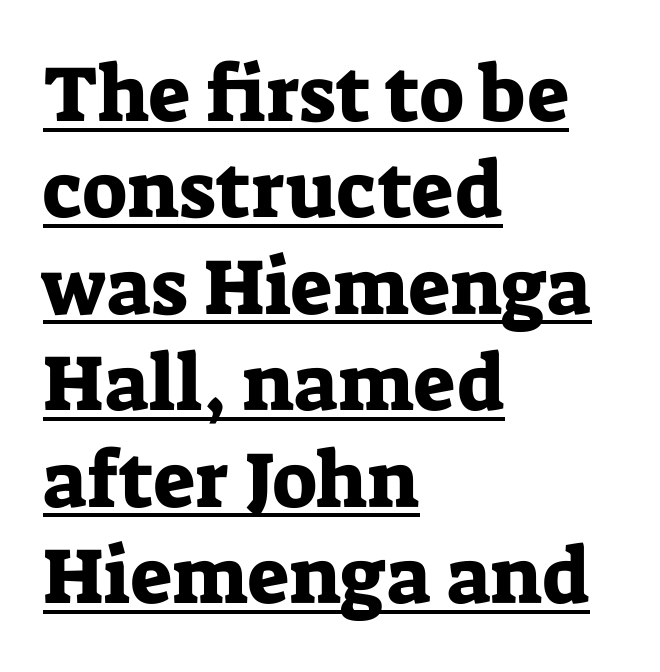
A typesetter would call this zero additional tracking. Are there feet on the stems? There are — it's a serif. The passage shown is typed in a proportional face where columns would drift. This sample carries an underscore along the baseline area. A roman cut, with each character standing at attention. A classic flush-left, rag-right setting is used for this passage.
